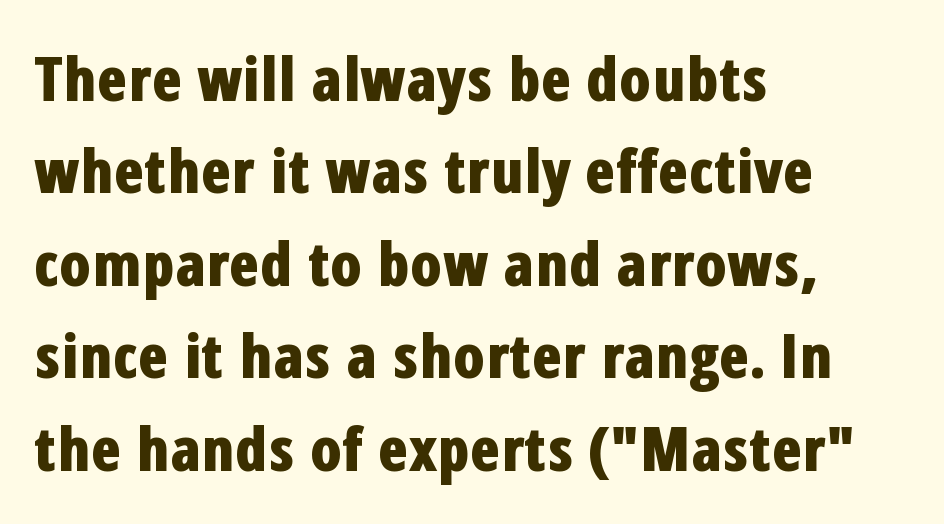
{"serif": "no", "italic": "no", "bold": "yes", "weight": "bold", "width": "condensed", "stroke_contrast": "low", "x_height": "medium", "monospaced": "no", "underline": "no", "align": "left", "line_spacing": "normal", "line_spacing_ratio": 1.49, "letter_spacing": "normal", "letter_spacing_em": 0.0, "glyph_px": 62}
